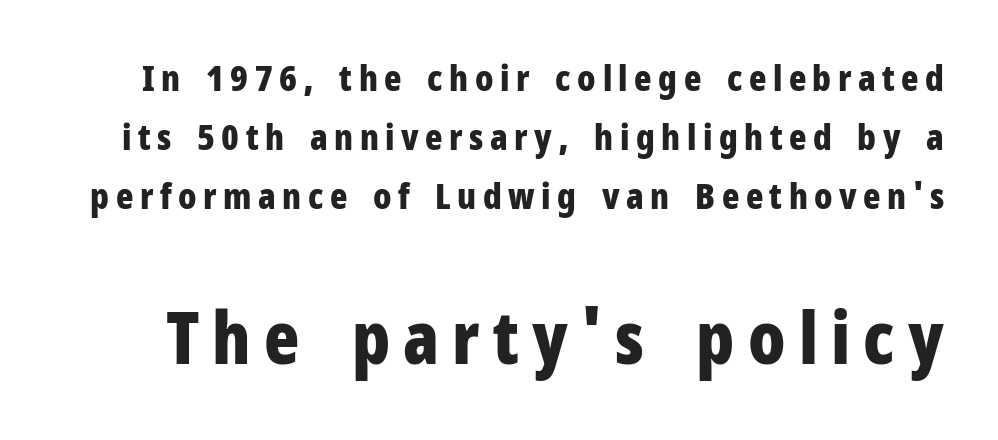
{"serif": "no", "italic": "no", "bold": "yes", "weight": "bold", "width": "condensed", "stroke_contrast": "low", "x_height": "medium", "monospaced": "no", "underline": "no", "line_spacing": "normal", "line_spacing_ratio": 1.64, "larger_block": "second", "size_ratio": 2.03, "glyph_px": 73}
